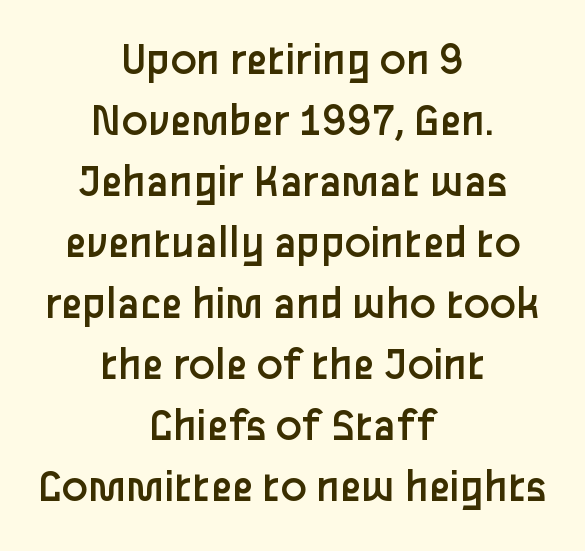
The image shows 48 px regular-weight sans-serif type, upright; set centered, normal line spacing (1.27x), normal letter spacing, not underlined; low stroke contrast and a medium x-height.
